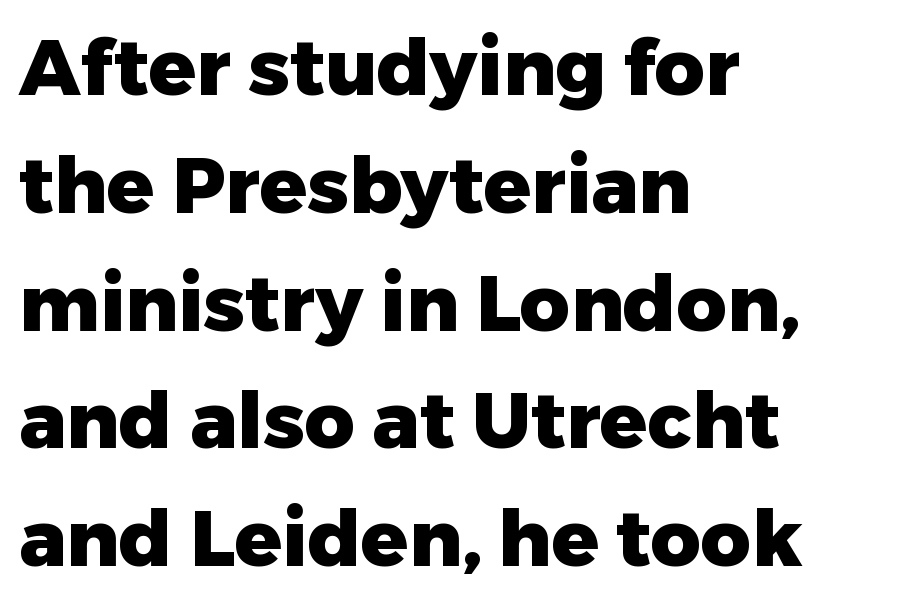
Q: Is the text bold? A: Yes.
Q: Is the text italic (slanted)? A: No, it is upright.
Q: Is the typeface a serif or a sans-serif typeface? A: Sans-serif.
Q: Is the text underlined? A: No.
Q: How is the paragraph aligned? A: Left-aligned.
Q: Is the spacing between letters normal or unusually wide? A: Normal.
Q: Is the spacing between lines tight, normal or loose? A: Normal.
Q: Width (condensed, normal, or wide)? A: Normal.
Q: Stroke contrast? A: Low.
Q: x-height? A: Medium.
Q: Monospaced? A: No.
